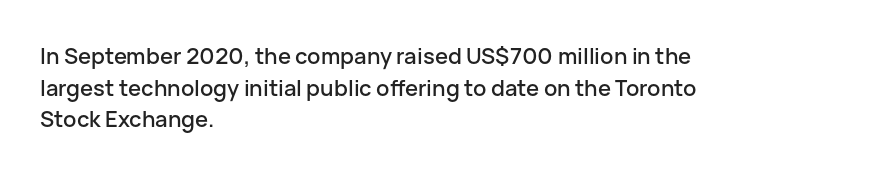
Ordinary non-slanted type is in use. Letter spacing: default. This sample is left-justified, so line endings fall wherever the words run out. Underline: absent. Successive baselines arrive at the customary interval.
